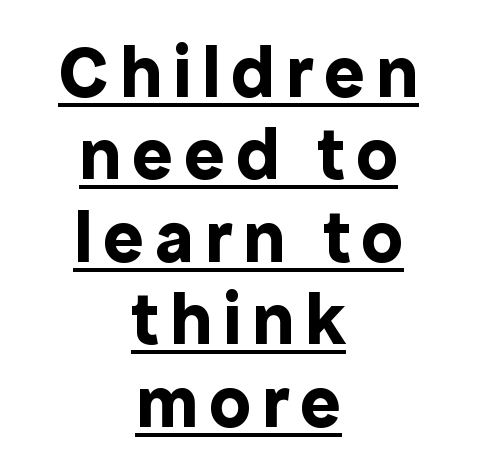
{"serif": "no", "italic": "no", "bold": "yes", "weight": "bold", "width": "normal", "x_height": "medium", "monospaced": "no", "underline": "yes", "align": "center", "line_spacing": "tight", "line_spacing_ratio": 1.1, "glyph_px": 75}
